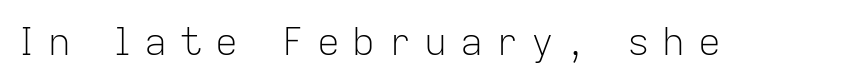
Q: Is the text bold? A: No.
Q: Is the text italic (slanted)? A: No, it is upright.
Q: Is the typeface a serif or a sans-serif typeface? A: Sans-serif.
Q: Is the text underlined? A: No.
Q: Is the spacing between letters normal or unusually wide? A: Unusually wide.
Q: Width (condensed, normal, or wide)? A: Normal.
Q: Stroke contrast? A: Low.
Q: x-height? A: Medium.
Q: Monospaced? A: No.
